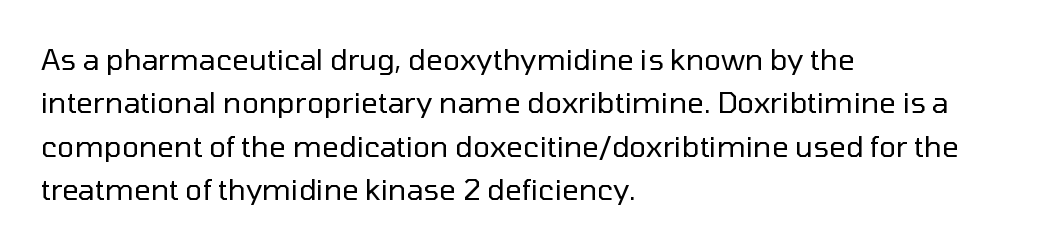
The image shows 29 px regular-weight sans-serif type, upright; set left-aligned, normal line spacing (1.5x), normal letter spacing, not underlined; low stroke contrast and a medium x-height.
